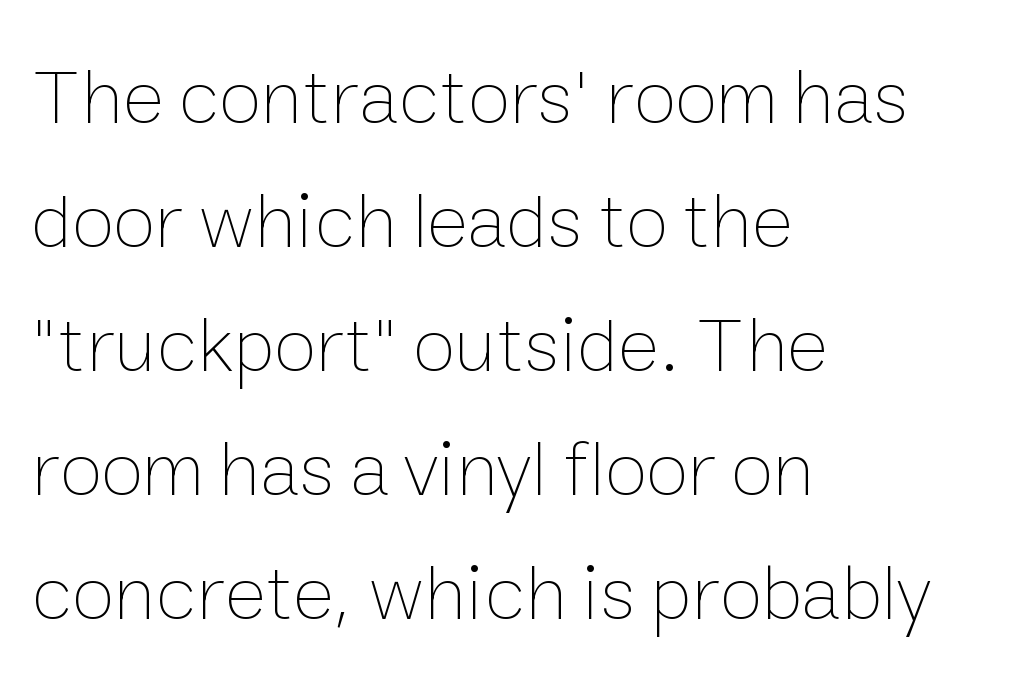
Q: Is the text bold? A: No.
Q: Is the text italic (slanted)? A: No, it is upright.
Q: Is the text underlined? A: No.
Q: How is the paragraph aligned? A: Left-aligned.
Q: Is the spacing between letters normal or unusually wide? A: Normal.
Q: Is the spacing between lines tight, normal or loose? A: Normal.
Q: Width (condensed, normal, or wide)? A: Normal.
Q: Stroke contrast? A: Low.
Q: x-height? A: Medium.
Q: Monospaced? A: No.
